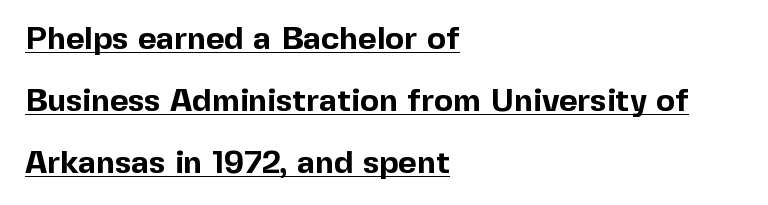
{"serif": "no", "italic": "no", "bold": "yes", "weight": "bold", "width": "normal", "x_height": "medium", "monospaced": "no", "underline": "yes", "align": "left", "line_spacing": "loose", "line_spacing_ratio": 1.93, "letter_spacing": "normal", "letter_spacing_em": 0.0, "glyph_px": 32}
